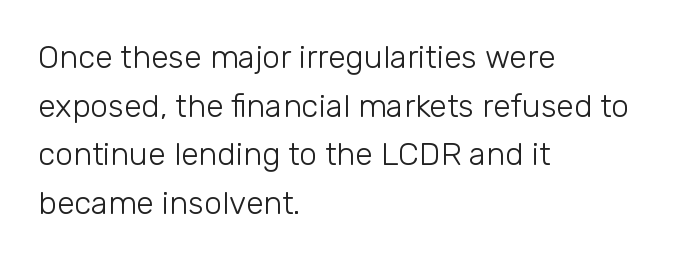
Q: Is the text bold? A: No.
Q: Is the text italic (slanted)? A: No, it is upright.
Q: Is the typeface a serif or a sans-serif typeface? A: Sans-serif.
Q: Is the text underlined? A: No.
Q: How is the paragraph aligned? A: Left-aligned.
Q: Is the spacing between letters normal or unusually wide? A: Normal.
Q: Is the spacing between lines tight, normal or loose? A: Normal.
Q: Width (condensed, normal, or wide)? A: Normal.
Q: Stroke contrast? A: Low.
Q: x-height? A: Medium.
Q: Monospaced? A: No.
